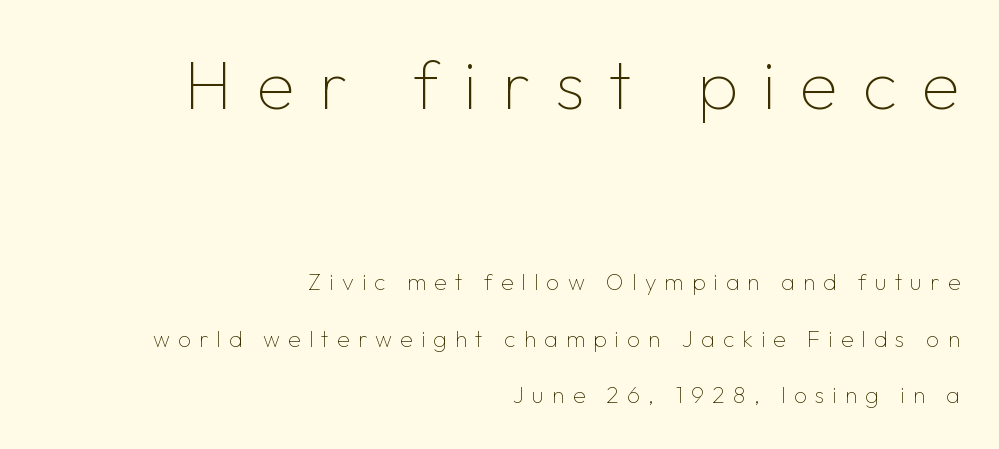
Q: Is the text bold? A: No.
Q: Is the text italic (slanted)? A: No, it is upright.
Q: Is the typeface a serif or a sans-serif typeface? A: Sans-serif.
Q: Is the text underlined? A: No.
Q: How is the paragraph aligned? A: Right-aligned.
Q: Is the spacing between letters normal or unusually wide? A: Unusually wide.
Q: Is the spacing between lines tight, normal or loose? A: Loose.
Q: Which block of text is set in a larger size, the first (top) or the second (bottom)? A: The first (top) one.
Q: Width (condensed, normal, or wide)? A: Normal.
Q: Stroke contrast? A: Low.
Q: x-height? A: Medium.
Q: Monospaced? A: No.
